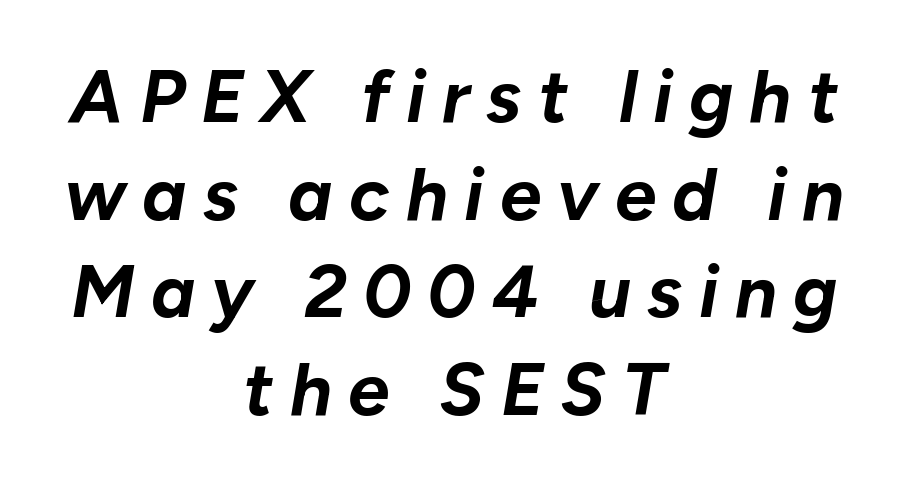
Is the type bold? Yes — the strokes are clearly thick and heavy. Italic: yes, the glyphs are oblique. Notice how descenders clear the ascenders below comfortably — that's standard leading. A bare baseline throughout the passage.
